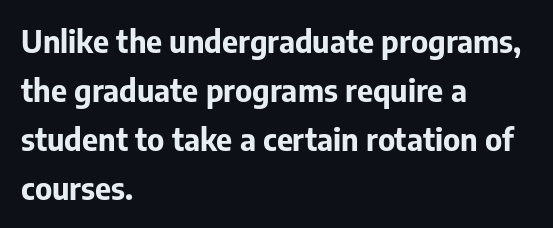
The image shows 31 px bold sans-serif type, upright; set left-aligned, normal line spacing (1.58x), normal letter spacing, not underlined; low stroke contrast and a medium x-height.
